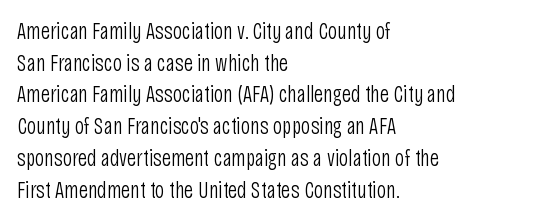
The image shows 23 px text type, upright; set left-aligned, normal line spacing (1.38x), normal letter spacing, not underlined.
